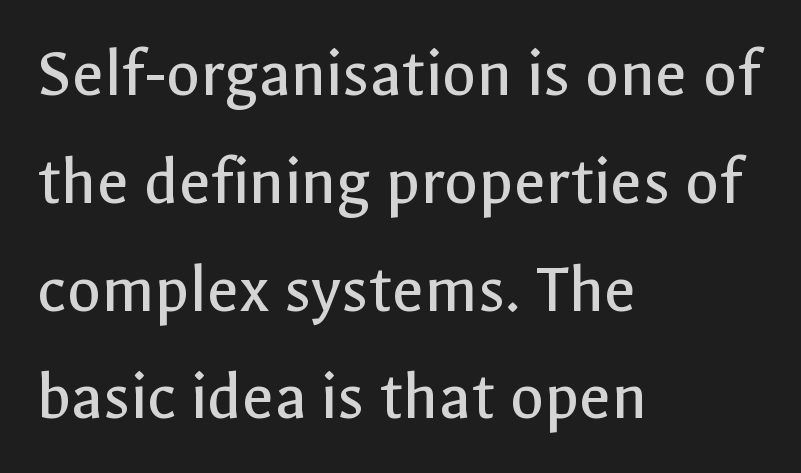
Q: Is the text bold? A: No.
Q: Is the text italic (slanted)? A: No, it is upright.
Q: Is the typeface a serif or a sans-serif typeface? A: Sans-serif.
Q: Is the text underlined? A: No.
Q: How is the paragraph aligned? A: Left-aligned.
Q: Is the spacing between letters normal or unusually wide? A: Normal.
Q: Is the spacing between lines tight, normal or loose? A: Normal.
Q: Width (condensed, normal, or wide)? A: Normal.
Q: x-height? A: Medium.
Q: Monospaced? A: No.
